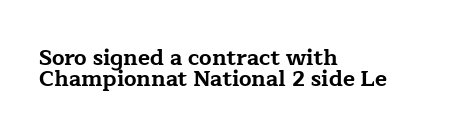
{"italic": "no", "bold": "yes", "underline": "no", "align": "left", "line_spacing": "tight", "line_spacing_ratio": 0.97, "letter_spacing": "normal", "letter_spacing_em": 0.0, "glyph_px": 22}
